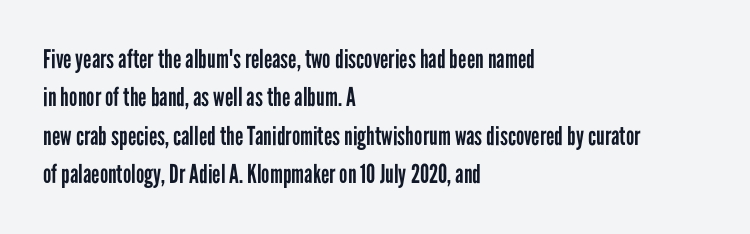
The image shows 26 px text type, upright; set left-aligned, normal line spacing (1.48x), normal letter spacing, not underlined.
